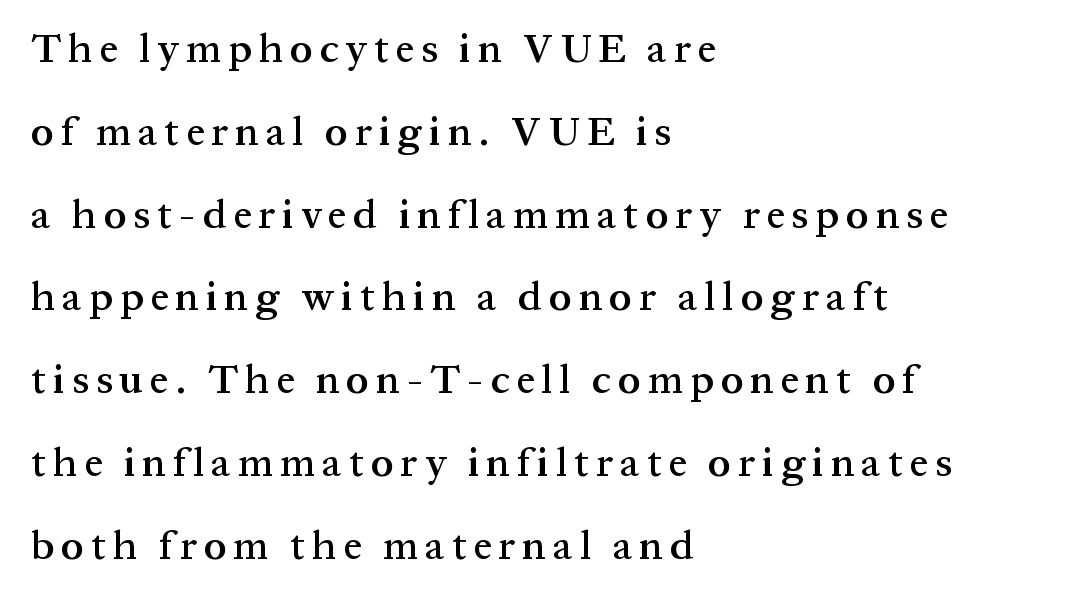
Q: Is the text bold? A: Semi-bold.
Q: Is the text italic (slanted)? A: No, it is upright.
Q: Is the typeface a serif or a sans-serif typeface? A: Serif.
Q: Is the text underlined? A: No.
Q: How is the paragraph aligned? A: Left-aligned.
Q: Is the spacing between lines tight, normal or loose? A: Loose.
Q: Width (condensed, normal, or wide)? A: Normal.
Q: Stroke contrast? A: Medium.
Q: x-height? A: Medium.
Q: Monospaced? A: No.
